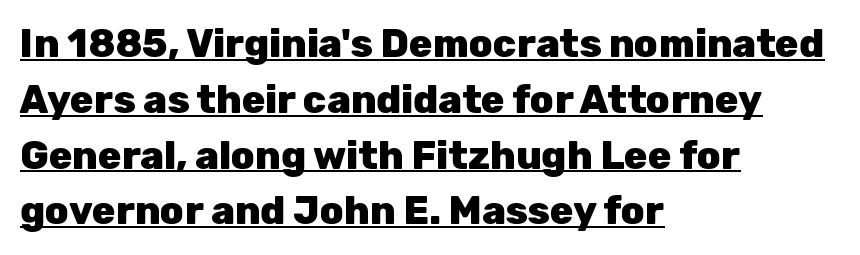
The image shows 39 px heavy sans-serif type, upright; set left-aligned, normal line spacing (1.43x), normal letter spacing, underlined; low stroke contrast and a medium x-height.
